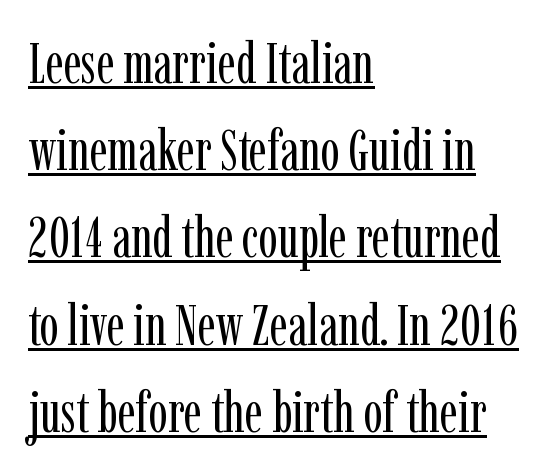
{"serif": "yes", "italic": "no", "bold": "no", "weight": "regular", "width": "condensed", "stroke_contrast": "low", "x_height": "medium", "monospaced": "no", "underline": "yes", "align": "left", "line_spacing": "normal", "line_spacing_ratio": 1.53, "letter_spacing": "normal", "letter_spacing_em": 0.0, "glyph_px": 57}
